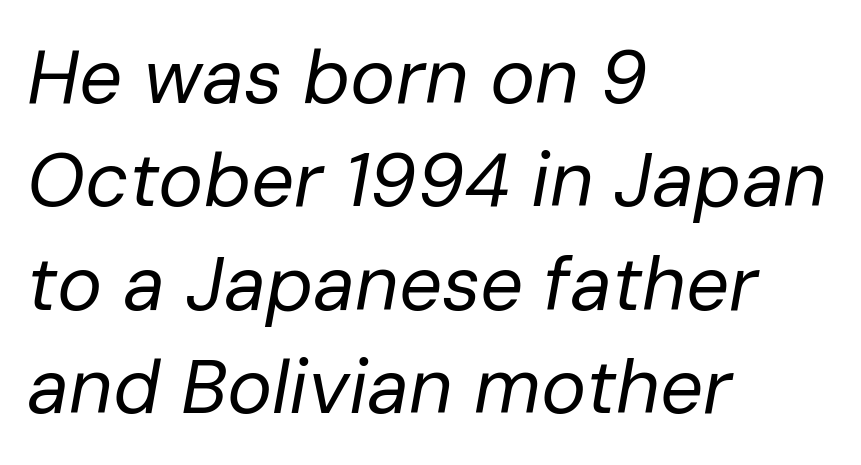
Q: Is the text bold? A: No.
Q: Is the text italic (slanted)? A: Yes, it leans right by about 10 degrees.
Q: Is the text underlined? A: No.
Q: How is the paragraph aligned? A: Left-aligned.
Q: Is the spacing between letters normal or unusually wide? A: Normal.
Q: Is the spacing between lines tight, normal or loose? A: Normal.
Q: Width (condensed, normal, or wide)? A: Normal.
Q: Stroke contrast? A: Low.
Q: x-height? A: Medium.
Q: Monospaced? A: No.
